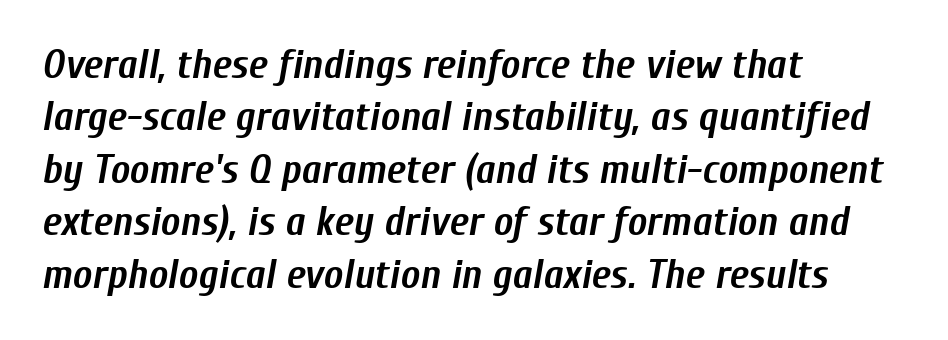
Q: Is the text bold? A: Yes.
Q: Is the text italic (slanted)? A: Yes, it leans right by about 10 degrees.
Q: Is the text underlined? A: No.
Q: How is the paragraph aligned? A: Left-aligned.
Q: Is the spacing between letters normal or unusually wide? A: Normal.
Q: Is the spacing between lines tight, normal or loose? A: Normal.
Q: Width (condensed, normal, or wide)? A: Condensed.
Q: Stroke contrast? A: Low.
Q: x-height? A: Medium.
Q: Monospaced? A: No.
